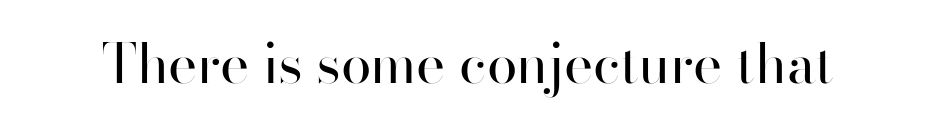
The image shows 55 px regular-weight sans-serif type, upright; set normal letter spacing, not underlined; high stroke contrast and a small x-height.
